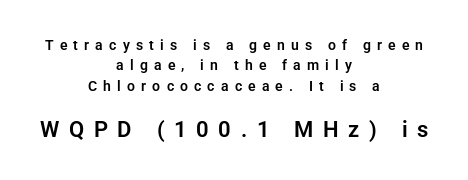
Underlining? Definitely not there. Vertical spacing — default. Here the second block reads like a headline and the first like body copy. You can tell it's not italic because the verticals are truly vertical. Visually the block forms a symmetrical silhouette, jagged on both flanks. Spacing between characters has been opened up far beyond the box default.
